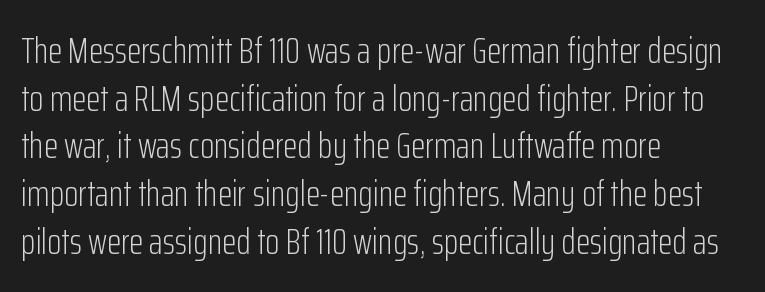
{"serif": "no", "italic": "no", "bold": "no", "weight": "light", "width": "condensed", "stroke_contrast": "low", "x_height": "medium", "monospaced": "no", "underline": "no", "align": "left", "line_spacing": "normal", "line_spacing_ratio": 1.29, "letter_spacing": "normal", "letter_spacing_em": 0.0, "glyph_px": 37}
